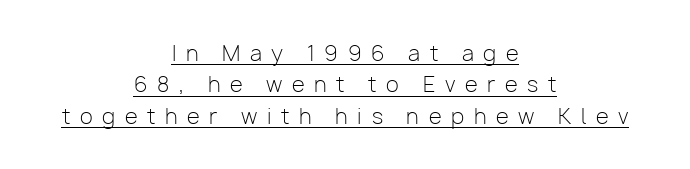
The rendering uses a moderate line-height, typical for paragraphs. This sample uses expanded letter spacing, leaving extra air between glyphs. Every row of glyphs is offset so its center matches the block's center. The passage shown is underscored from start to finish.
